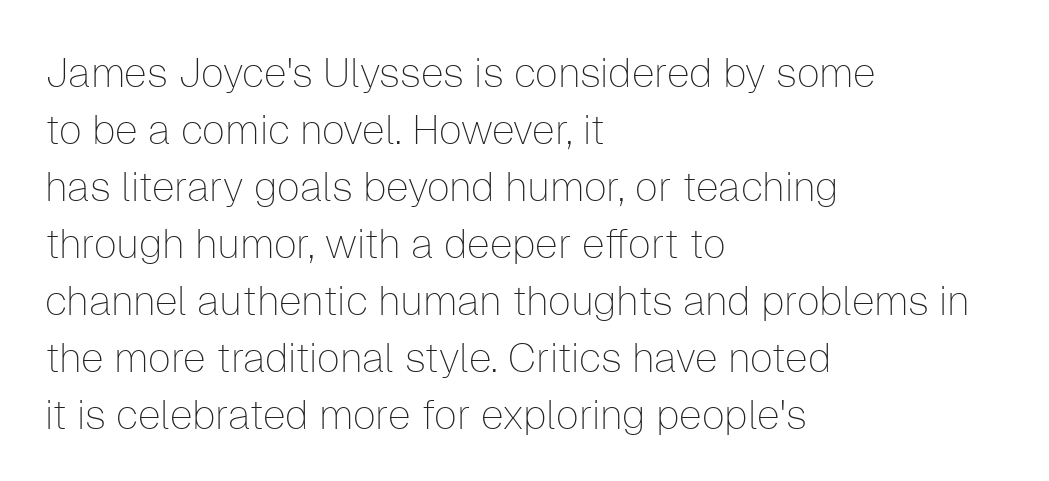
The image shows 41 px thin sans-serif type, upright; set left-aligned, normal line spacing (1.39x), normal letter spacing, not underlined; low stroke contrast and a medium x-height.
